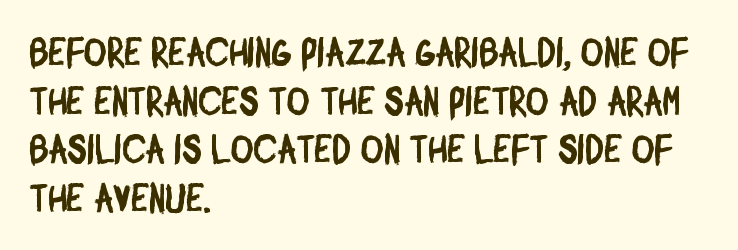
The image shows 39 px condensed sans-serif type; set left-aligned, normal line spacing (1.25x), normal letter spacing, not underlined; low stroke contrast and a large x-height.
